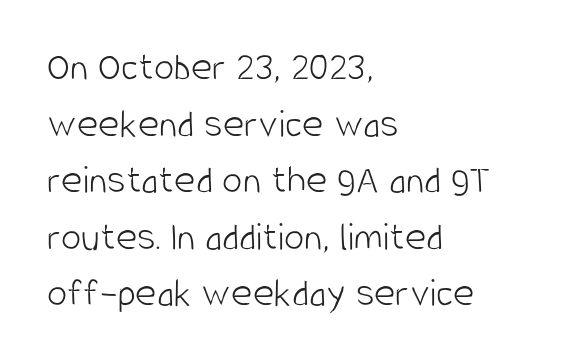
Q: Is the text bold? A: No.
Q: Is the text italic (slanted)? A: No, it is upright.
Q: Is the typeface a serif or a sans-serif typeface? A: Sans-serif.
Q: Is the text underlined? A: No.
Q: How is the paragraph aligned? A: Left-aligned.
Q: Is the spacing between letters normal or unusually wide? A: Normal.
Q: Is the spacing between lines tight, normal or loose? A: Normal.
Q: Width (condensed, normal, or wide)? A: Condensed.
Q: Stroke contrast? A: Low.
Q: x-height? A: Large.
Q: Monospaced? A: No.
